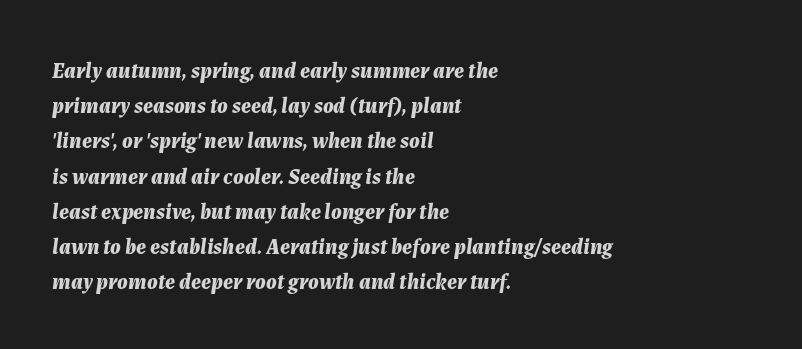
{"italic": "yes", "lean": "right", "slant_degrees": 7, "bold": "yes", "underline": "no", "align": "left", "line_spacing": "normal", "line_spacing_ratio": 1.6, "letter_spacing": "normal", "letter_spacing_em": 0.0, "glyph_px": 22}
